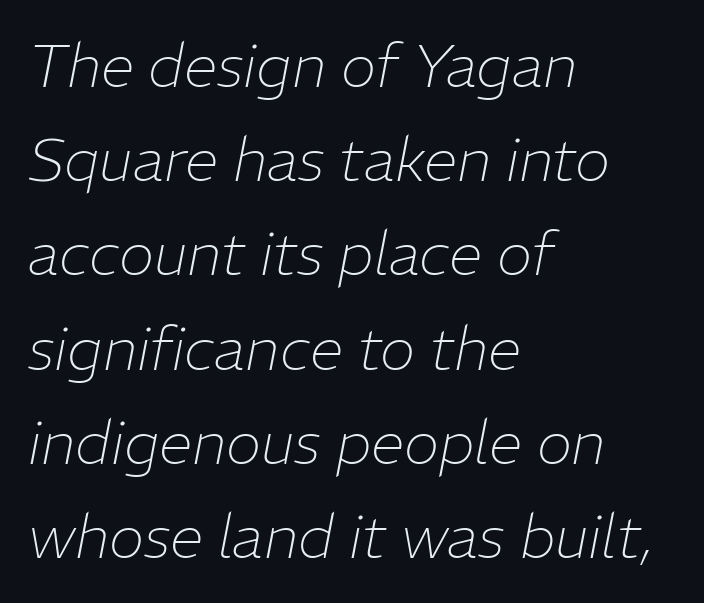
The image shows 60 px thin type, italic (leaning right); set left-aligned, normal line spacing (1.57x), normal letter spacing, not underlined; low stroke contrast and a medium x-height.
